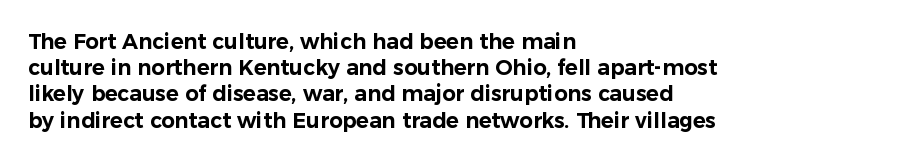
Q: Is the text italic (slanted)? A: No, it is upright.
Q: Is the text underlined? A: No.
Q: How is the paragraph aligned? A: Left-aligned.
Q: Is the spacing between letters normal or unusually wide? A: Normal.
Q: Is the spacing between lines tight, normal or loose? A: Normal.
